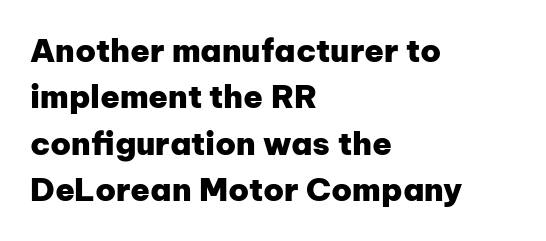
Spacing verdict: proportional, widths tailored to each character. The type family on display is of the sans-serif kind. Default kerning and tracking; the words read as compact shapes. The rendering uses a moderate line-height, typical for paragraphs.
